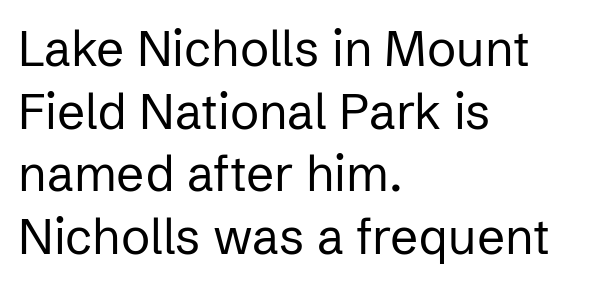
{"serif": "no", "italic": "no", "bold": "no", "weight": "regular", "width": "normal", "stroke_contrast": "low", "x_height": "medium", "monospaced": "no", "underline": "no", "align": "left", "line_spacing": "normal", "line_spacing_ratio": 1.28, "letter_spacing": "normal", "letter_spacing_em": 0.0, "glyph_px": 49}
